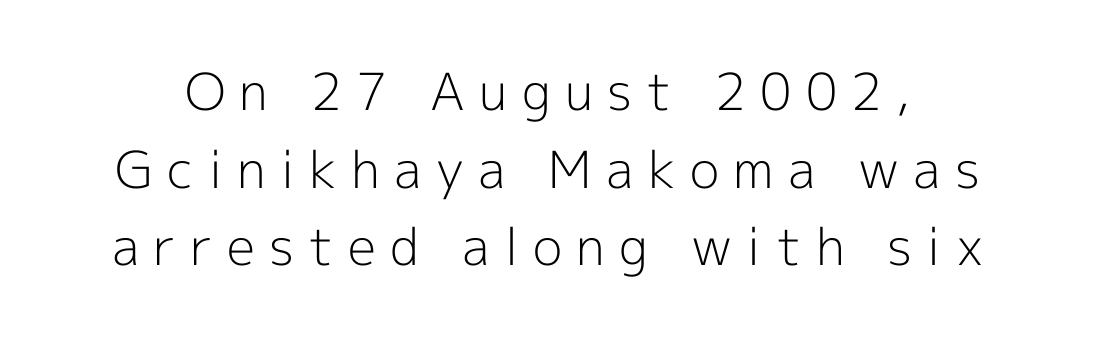
{"serif": "no", "italic": "no", "bold": "no", "weight": "light", "width": "normal", "x_height": "medium", "monospaced": "no", "underline": "no", "line_spacing": "normal", "line_spacing_ratio": 1.52, "letter_spacing": "wide", "letter_spacing_em": 0.28, "glyph_px": 51}
